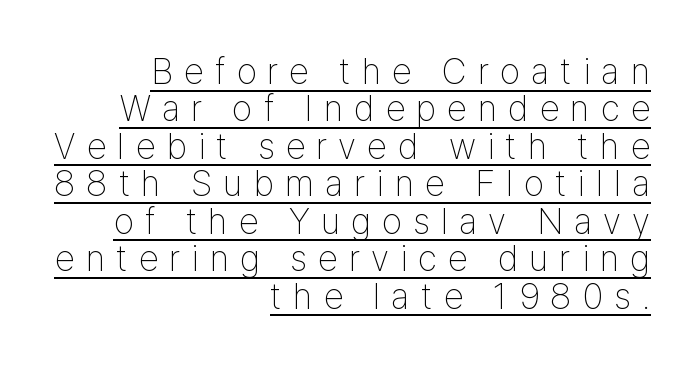
You could barely slide anything between these rows. The line texture is sparse and dotted thanks to wide tracking. Does the copy run flush right? Yes — the right margin is perfectly even. Is this a heavy cut? Hardly; it is regular or lighter. Vertical strokes here are truly vertical. I'd call this a sans setting — the letters go barefoot.
